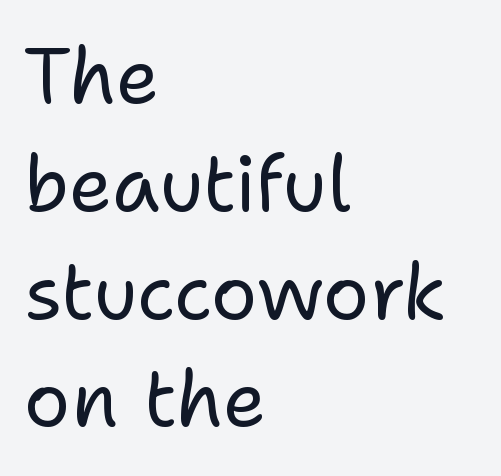
If you drew a ruler down the left edge, every line would touch it. When letters stand straight like this, we call the style roman or upright. This is sans-serif lettering, the kind often seen on screens and signage. The passage shown is typed in a proportional face where columns would drift.
